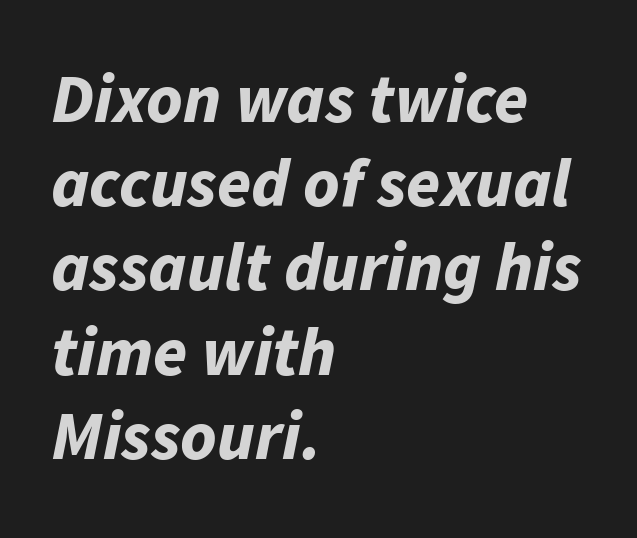
The image shows 69 px bold type, italic (leaning right); set left-aligned, line spacing 1.22x, normal letter spacing, not underlined; low stroke contrast and a medium x-height.
